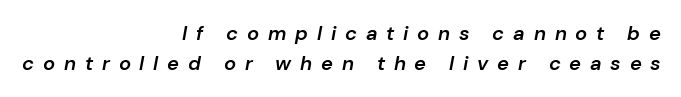
Q: Is the text bold? A: Semi-bold.
Q: Is the text italic (slanted)? A: Yes, it leans right by about 10 degrees.
Q: Is the text underlined? A: No.
Q: How is the paragraph aligned? A: Right-aligned.
Q: Is the spacing between letters normal or unusually wide? A: Unusually wide.
Q: Is the spacing between lines tight, normal or loose? A: Normal.
